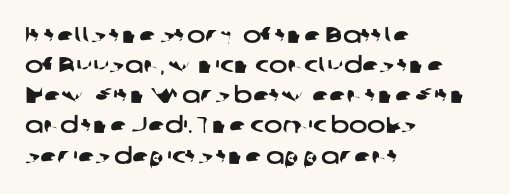
Q: Is the text underlined? A: No.
Q: How is the paragraph aligned? A: Left-aligned.
Q: Is the spacing between letters normal or unusually wide? A: Normal.
Q: Is the spacing between lines tight, normal or loose? A: Normal.
